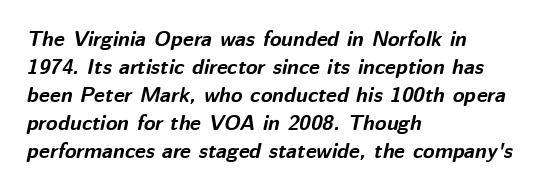
Q: Is the text bold? A: Yes.
Q: Is the text italic (slanted)? A: Yes, it leans right by about 12 degrees.
Q: Is the text underlined? A: No.
Q: How is the paragraph aligned? A: Left-aligned.
Q: Is the spacing between letters normal or unusually wide? A: Normal.
Q: Is the spacing between lines tight, normal or loose? A: Normal.
